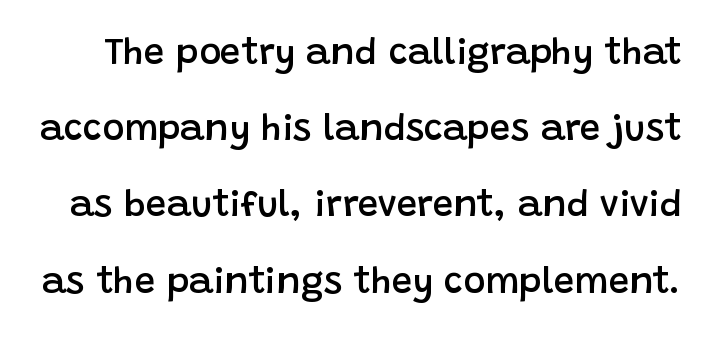
The string is rendered with underlining switched off. No feet cap the strokes, marking this as sans-serif type. Varying glyph widths throughout — classic text-font behaviour. Its strokes are somewhat broadened, the hallmark of semibold type. No italicization has been applied; the sample stays upright. Tracking here is standard; glyphs follow each other at the usual distance.
